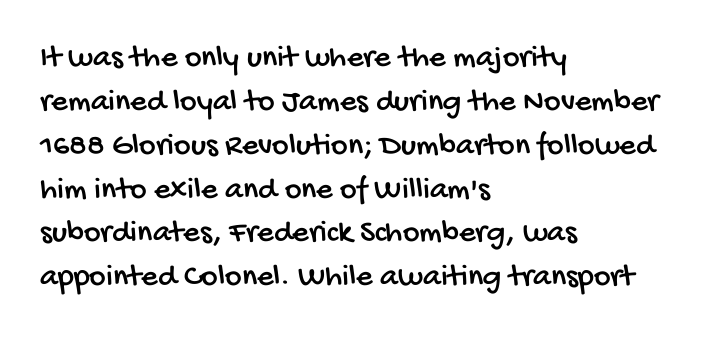
You could not count columns in this text — the font is proportionally spaced. Honestly, the row spacing looks completely unremarkable. Honestly, there is no underline to notice here at all. Observe the absence of serifs on each vertical stroke in this sample. You could call the tracking neutral — neither tight nor loose. Is the block centered? No — it sits flush against the left margin.
